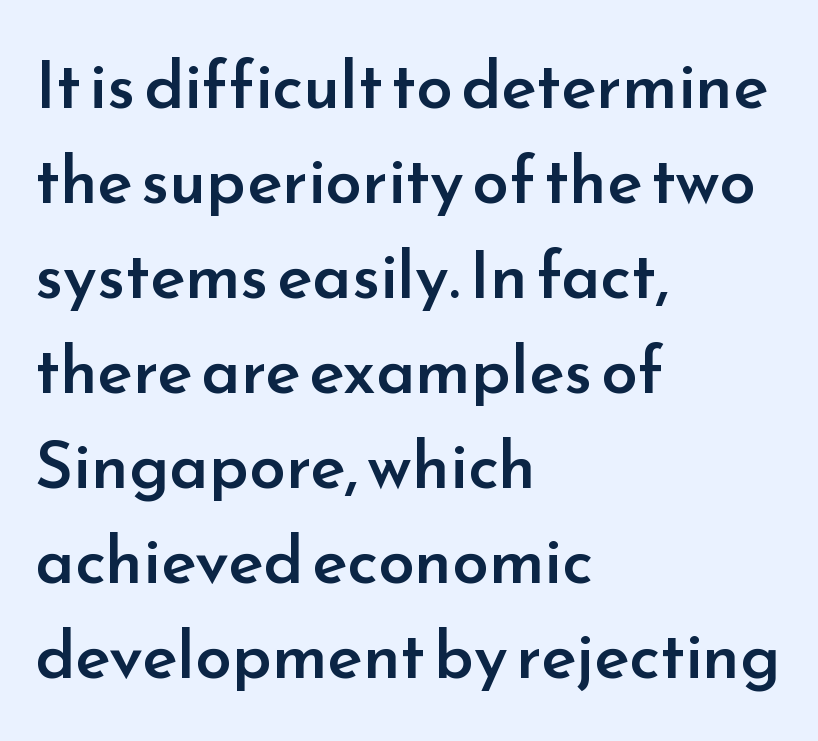
{"serif": "no", "italic": "no", "bold": "semi", "weight": "semibold", "width": "normal", "stroke_contrast": "low", "x_height": "small", "monospaced": "no", "underline": "no", "align": "left", "line_spacing": "normal", "line_spacing_ratio": 1.44, "letter_spacing": "normal", "letter_spacing_em": 0.0, "glyph_px": 66}
